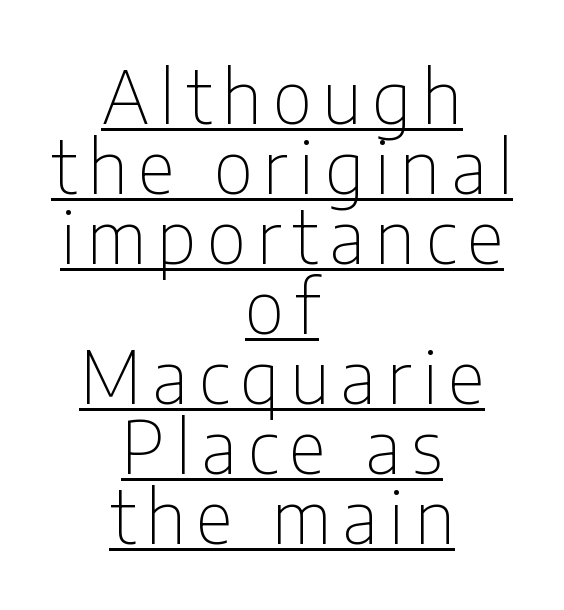
Q: Is the text bold? A: No.
Q: Is the text italic (slanted)? A: No, it is upright.
Q: Is the typeface a serif or a sans-serif typeface? A: Sans-serif.
Q: Is the text underlined? A: Yes.
Q: How is the paragraph aligned? A: Centered.
Q: Is the spacing between lines tight, normal or loose? A: Tight.
Q: Width (condensed, normal, or wide)? A: Condensed.
Q: Stroke contrast? A: Low.
Q: x-height? A: Medium.
Q: Monospaced? A: No.
